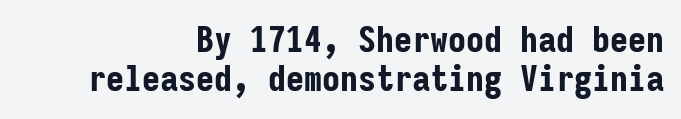
Every stem runs plumb, perpendicular to the baseline. The strokes are fattened all the way to bold. Nobody touched the tracking dial on this one. If you drew a ruler down the right edge, every line would touch it. The font family rendered here belongs to the sans-serif group.
